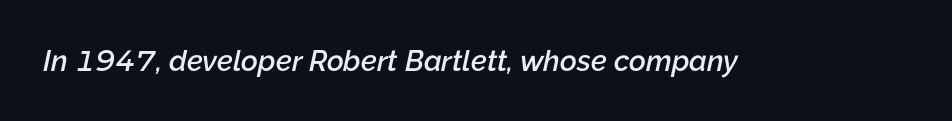
The image shows 29 px semibold type, italic (leaning right); set normal letter spacing, not underlined; low stroke contrast and a medium x-height.
